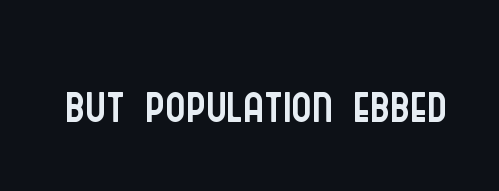
Q: Is the text bold? A: No.
Q: Is the text italic (slanted)? A: No, it is upright.
Q: Is the typeface a serif or a sans-serif typeface? A: Sans-serif.
Q: Is the text underlined? A: No.
Q: Is the spacing between letters normal or unusually wide? A: Normal.
Q: Width (condensed, normal, or wide)? A: Condensed.
Q: Stroke contrast? A: Low.
Q: x-height? A: Large.
Q: Monospaced? A: No.
